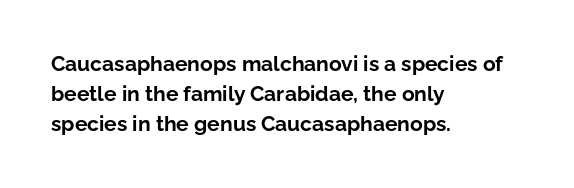
Q: Is the text bold? A: Yes.
Q: Is the text italic (slanted)? A: No, it is upright.
Q: Is the text underlined? A: No.
Q: How is the paragraph aligned? A: Left-aligned.
Q: Is the spacing between letters normal or unusually wide? A: Normal.
Q: Is the spacing between lines tight, normal or loose? A: Normal.
